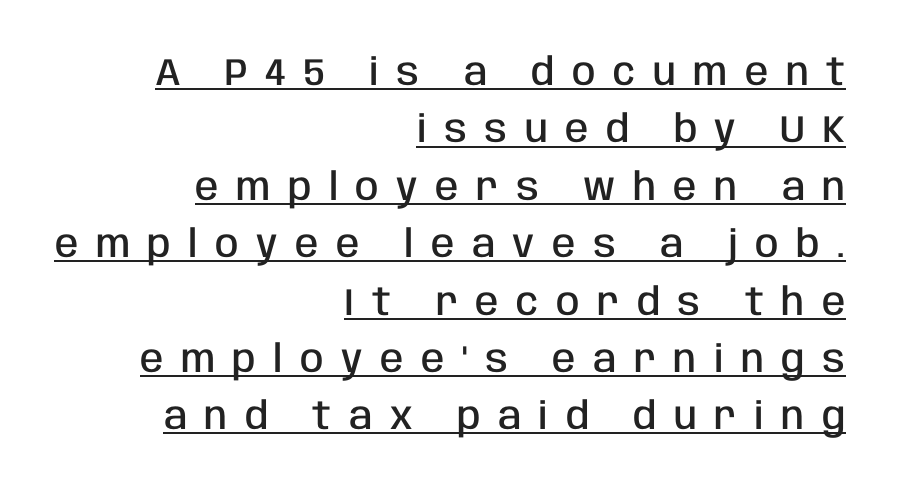
{"serif": "no", "italic": "no", "bold": "semi", "weight": "semibold", "width": "condensed", "stroke_contrast": "low", "x_height": "large", "monospaced": "no", "underline": "yes", "align": "right", "line_spacing": "normal", "line_spacing_ratio": 1.51, "letter_spacing": "wide", "letter_spacing_em": 0.46, "glyph_px": 38}
